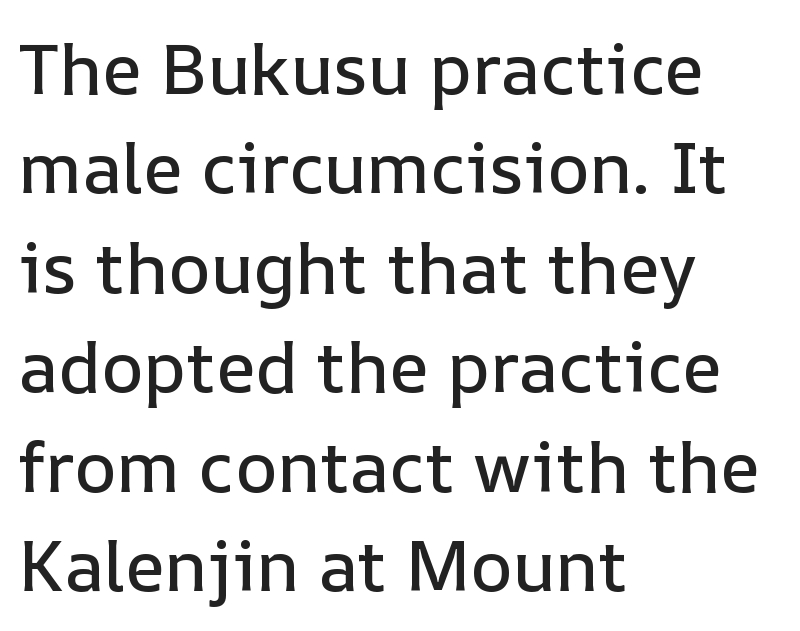
{"italic": "no", "width": "normal", "stroke_contrast": "low", "x_height": "medium", "monospaced": "no", "underline": "no", "align": "left", "line_spacing": "normal", "line_spacing_ratio": 1.4, "letter_spacing": "normal", "letter_spacing_em": 0.0, "glyph_px": 71}
